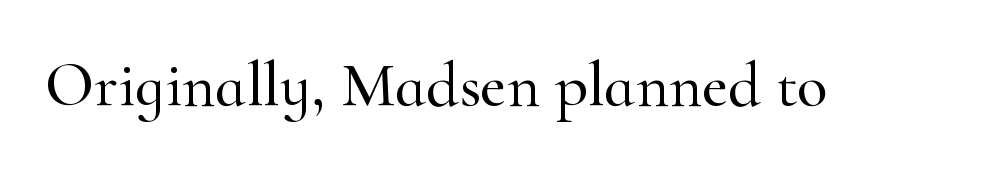
The image shows 64 px serif type, upright; set normal letter spacing, not underlined; high stroke contrast and a small x-height.
